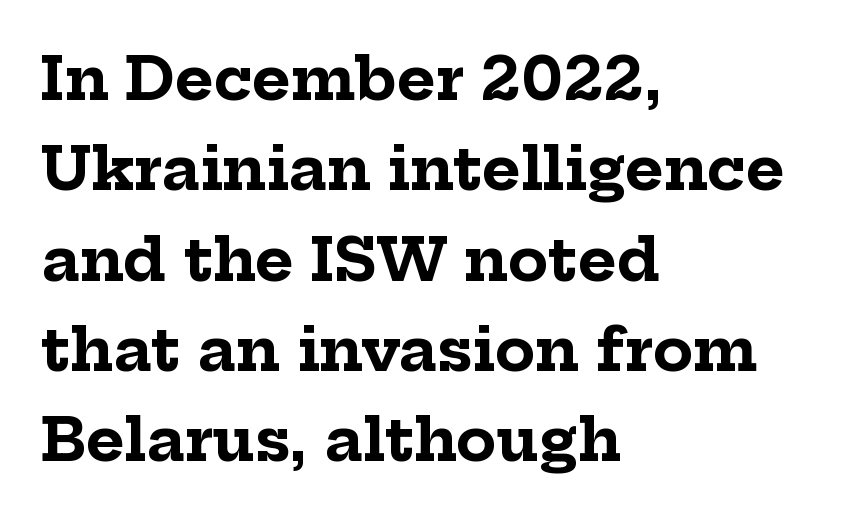
{"serif": "yes", "italic": "no", "bold": "yes", "weight": "bold", "width": "normal", "stroke_contrast": "low", "x_height": "medium", "monospaced": "no", "underline": "no", "align": "left", "line_spacing": "normal", "line_spacing_ratio": 1.53, "letter_spacing": "normal", "letter_spacing_em": 0.0, "glyph_px": 59}
